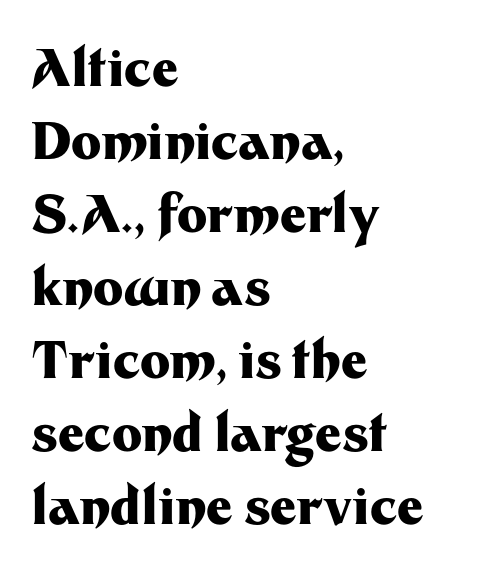
{"serif": "no", "italic": "no", "bold": "yes", "weight": "heavy", "width": "normal", "stroke_contrast": "medium", "x_height": "medium", "monospaced": "no", "underline": "no", "align": "left", "line_spacing": "normal", "line_spacing_ratio": 1.43, "letter_spacing": "normal", "letter_spacing_em": 0.0, "glyph_px": 51}
